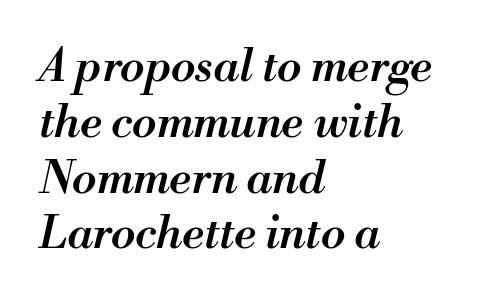
The rendering uses natural spacing where letterforms have individual widths. Leftover space on each line is placed entirely after the last word. Descender tails drop into unmarked territory. Every character sits at an angle, as italics do. Typographic density is moderately raised because the face is semibold.
